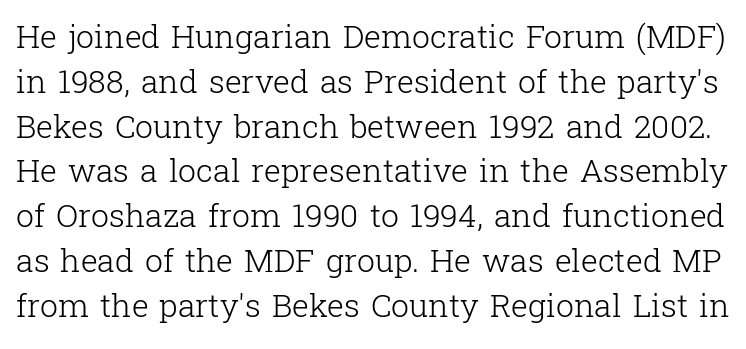
A light-to-regular cut is what we see here. Regarding leading, the lines here are spaced in the standard way. The lettering holds an erect, upright posture throughout. The rendering shows small feet on the letterforms — a serif design. You could call the tracking neutral — neither tight nor loose. Here the designer chose a conventional face with non-uniform glyph widths.
